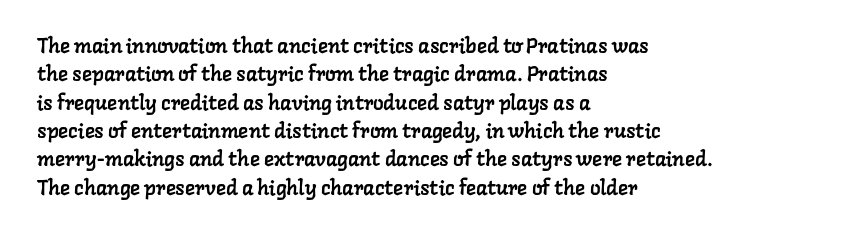
The image shows 21 px text type; set left-aligned, normal line spacing (1.35x), normal letter spacing, not underlined.
